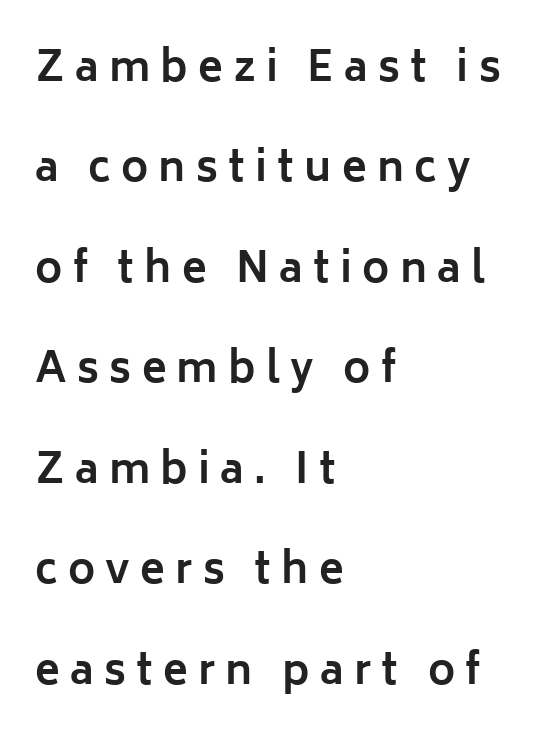
The foot of each line stays bare and open. A great deal of white space separates one row of letters from the next. Ordinary non-slanted type is in use. Proportional: the letters do not fall into vertical columns. A classic flush-left, rag-right setting is used for this passage. Each letter's strokes conclude bluntly, with no projecting serifs.
